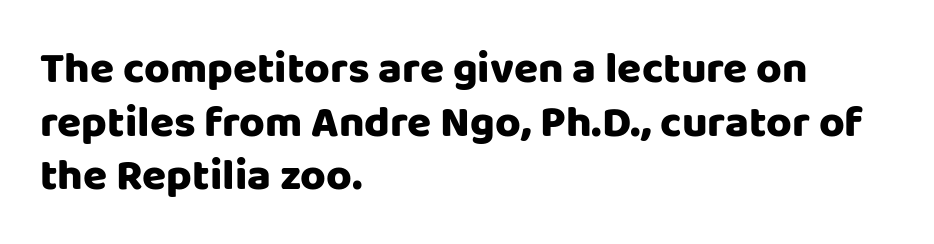
{"serif": "no", "italic": "no", "width": "normal", "stroke_contrast": "low", "x_height": "large", "monospaced": "no", "underline": "no", "align": "left", "line_spacing_ratio": 1.22, "letter_spacing": "normal", "letter_spacing_em": 0.0, "glyph_px": 44}
